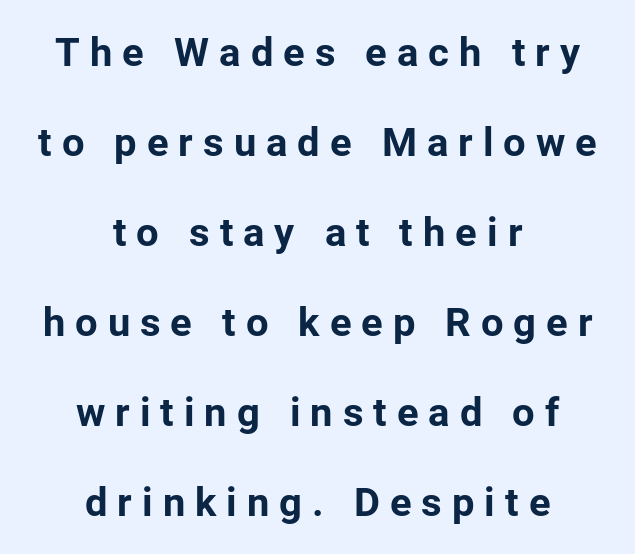
The image shows 40 px bold sans-serif type, upright; set centered, loose line spacing (2.25x), unusually wide letter spacing (+0.25 em), not underlined; low stroke contrast and a medium x-height.
